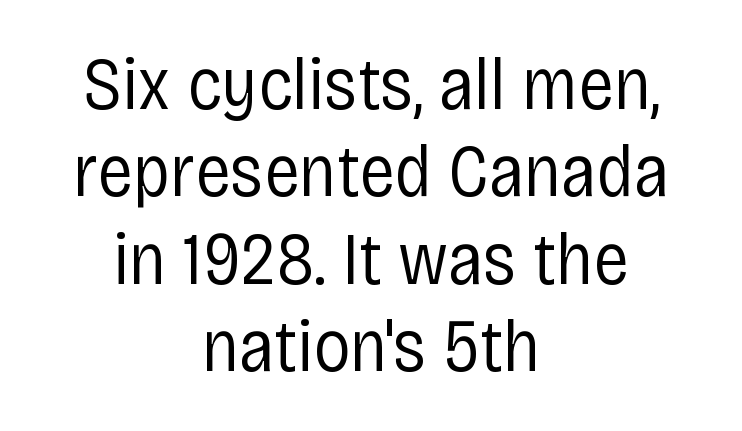
The image shows 74 px regular-weight, condensed sans-serif type, upright; set centered, line spacing 1.18x, normal letter spacing, not underlined; low stroke contrast and a large x-height.
